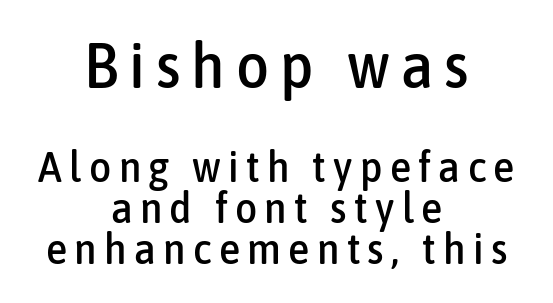
A clean baseline with only descenders dipping below it. Centered paragraph, ragged on both sides. Stroke terminals: plain, sans-serif. Each letter keeps its own natural width here, so spacing adapts to shape. Rows of type sit shoulder to shoulder in the vertical direction.
